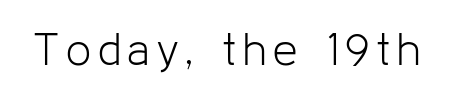
The face used here is proportionally spaced, like ordinary book or web type. Typographically, this falls in the sans-serif category. Any mark beneath the type? The region is blank. A quiet, ordinary-to-light weight characterises the typeface. Tall strokes in this sample are plumb rather than angled.
